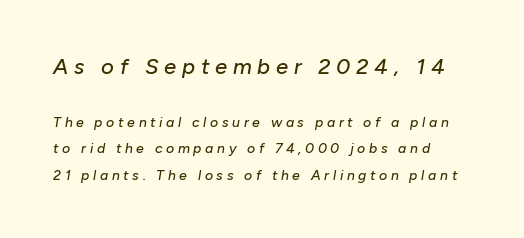
Q: Is the text italic (slanted)? A: Yes, it leans right by about 10 degrees.
Q: Is the text underlined? A: No.
Q: Is the spacing between letters normal or unusually wide? A: Unusually wide.
Q: Is the spacing between lines tight, normal or loose? A: Loose.
Q: Which block of text is set in a larger size, the first (top) or the second (bottom)? A: The first (top) one.
